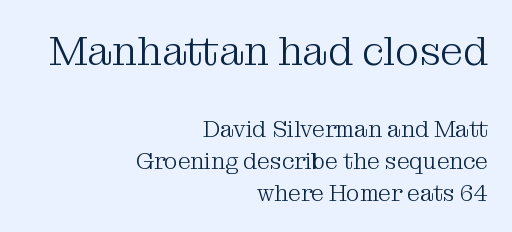
{"serif": "yes", "italic": "no", "bold": "no", "weight": "light", "width": "normal", "stroke_contrast": "medium", "x_height": "medium", "monospaced": "no", "underline": "no", "align": "right", "line_spacing": "normal", "line_spacing_ratio": 1.39, "letter_spacing": "normal", "letter_spacing_em": 0.0, "larger_block": "first", "size_ratio": 1.78, "glyph_px": 41}
